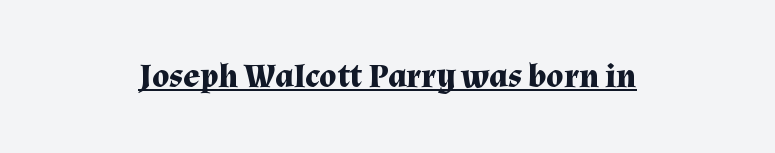
{"serif": "yes", "italic": "no", "bold": "yes", "weight": "bold", "width": "normal", "stroke_contrast": "medium", "x_height": "medium", "monospaced": "no", "underline": "yes", "align": "center", "letter_spacing": "normal", "letter_spacing_em": 0.0, "glyph_px": 34}
